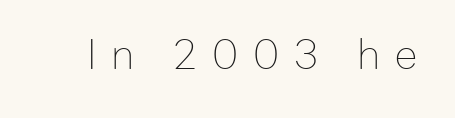
{"serif": "no", "italic": "no", "bold": "no", "weight": "thin", "width": "normal", "stroke_contrast": "low", "x_height": "medium", "monospaced": "no", "underline": "no", "letter_spacing": "wide", "letter_spacing_em": 0.36, "glyph_px": 41}
